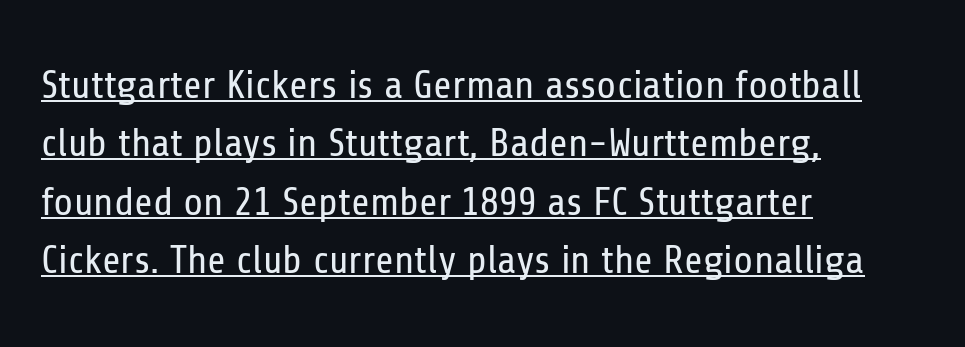
The image shows 40 px regular-weight, condensed sans-serif type, upright; set left-aligned, normal line spacing (1.46x), normal letter spacing, underlined; low stroke contrast and a medium x-height.
